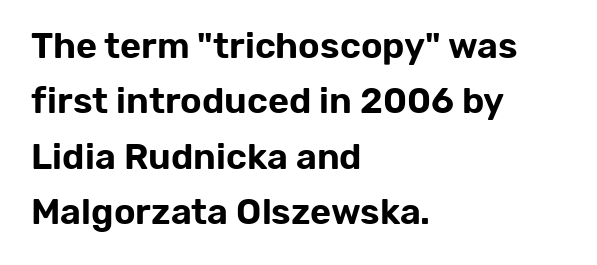
Q: Is the text italic (slanted)? A: No, it is upright.
Q: Is the typeface a serif or a sans-serif typeface? A: Sans-serif.
Q: Is the text underlined? A: No.
Q: How is the paragraph aligned? A: Left-aligned.
Q: Is the spacing between letters normal or unusually wide? A: Normal.
Q: Is the spacing between lines tight, normal or loose? A: Normal.
Q: Width (condensed, normal, or wide)? A: Normal.
Q: Stroke contrast? A: Low.
Q: x-height? A: Medium.
Q: Monospaced? A: No.
